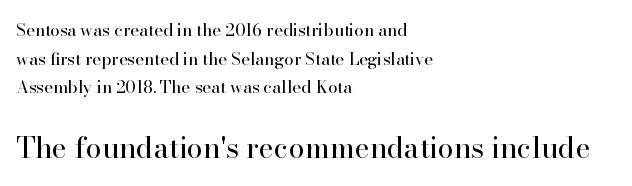
{"serif": "yes", "italic": "no", "bold": "no", "weight": "regular", "width": "normal", "stroke_contrast": "high", "x_height": "small", "monospaced": "no", "underline": "no", "align": "left", "line_spacing": "normal", "line_spacing_ratio": 1.68, "letter_spacing": "normal", "letter_spacing_em": 0.0, "larger_block": "second", "size_ratio": 1.71, "glyph_px": 29}
